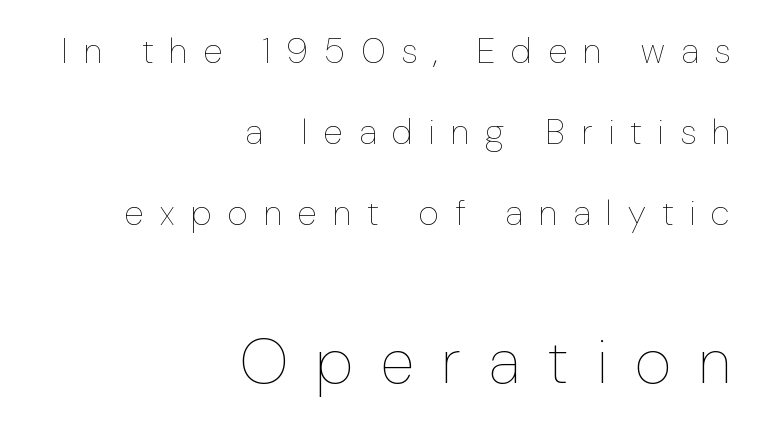
Q: Is the text bold? A: No.
Q: Is the text italic (slanted)? A: No, it is upright.
Q: Is the text underlined? A: No.
Q: How is the paragraph aligned? A: Right-aligned.
Q: Is the spacing between letters normal or unusually wide? A: Unusually wide.
Q: Is the spacing between lines tight, normal or loose? A: Loose.
Q: Which block of text is set in a larger size, the first (top) or the second (bottom)? A: The second (bottom) one.
Q: Width (condensed, normal, or wide)? A: Condensed.
Q: Stroke contrast? A: Low.
Q: x-height? A: Medium.
Q: Monospaced? A: No.
